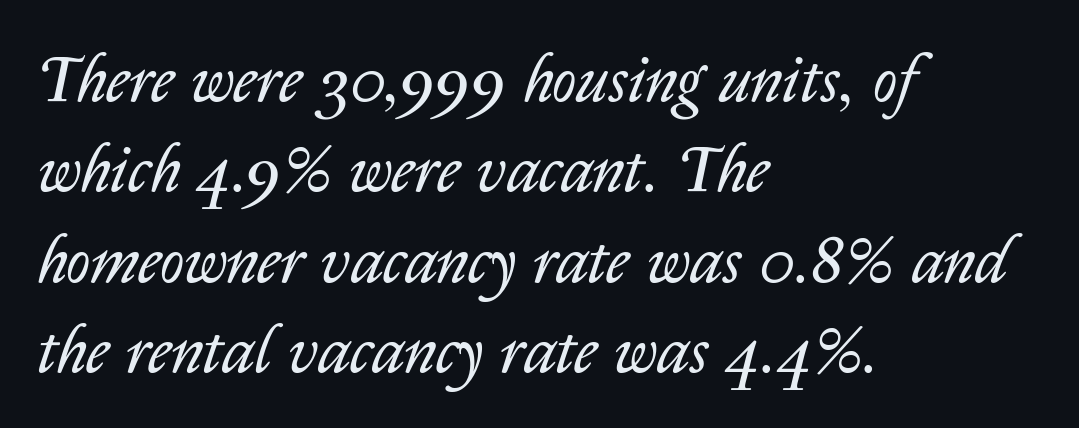
Q: Is the text bold? A: No.
Q: Is the text italic (slanted)? A: Yes, it leans right by about 14 degrees.
Q: Is the text underlined? A: No.
Q: How is the paragraph aligned? A: Left-aligned.
Q: Is the spacing between letters normal or unusually wide? A: Normal.
Q: Is the spacing between lines tight, normal or loose? A: Normal.
Q: Width (condensed, normal, or wide)? A: Normal.
Q: Stroke contrast? A: Low.
Q: x-height? A: Medium.
Q: Monospaced? A: No.
